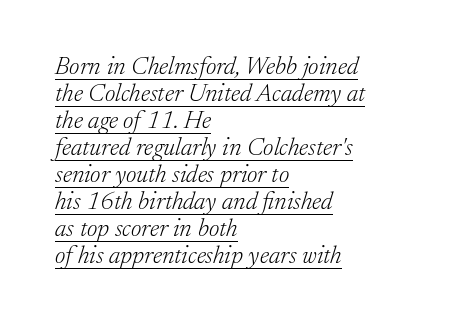
{"italic": "yes", "lean": "right", "slant_degrees": 17, "bold": "no", "underline": "yes", "align": "left", "line_spacing": "tight", "line_spacing_ratio": 1.08, "letter_spacing": "normal", "letter_spacing_em": 0.0, "glyph_px": 25}
